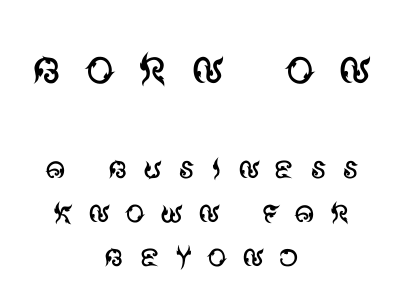
Q: Is the text bold? A: No.
Q: Is the text italic (slanted)? A: No, it is upright.
Q: Is the typeface a serif or a sans-serif typeface? A: Sans-serif.
Q: Is the text underlined? A: No.
Q: How is the paragraph aligned? A: Centered.
Q: Is the spacing between letters normal or unusually wide? A: Unusually wide.
Q: Is the spacing between lines tight, normal or loose? A: Tight.
Q: Which block of text is set in a larger size, the first (top) or the second (bottom)? A: The first (top) one.
Q: Width (condensed, normal, or wide)? A: Normal.
Q: Stroke contrast? A: Medium.
Q: x-height? A: Large.
Q: Monospaced? A: No.
